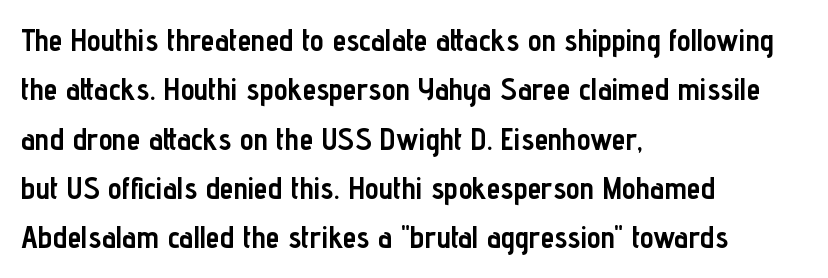
Q: Is the text bold? A: Yes.
Q: Is the text italic (slanted)? A: No, it is upright.
Q: Is the typeface a serif or a sans-serif typeface? A: Sans-serif.
Q: Is the text underlined? A: No.
Q: How is the paragraph aligned? A: Left-aligned.
Q: Is the spacing between letters normal or unusually wide? A: Normal.
Q: Is the spacing between lines tight, normal or loose? A: Normal.
Q: Width (condensed, normal, or wide)? A: Condensed.
Q: Stroke contrast? A: Low.
Q: x-height? A: Medium.
Q: Monospaced? A: No.
